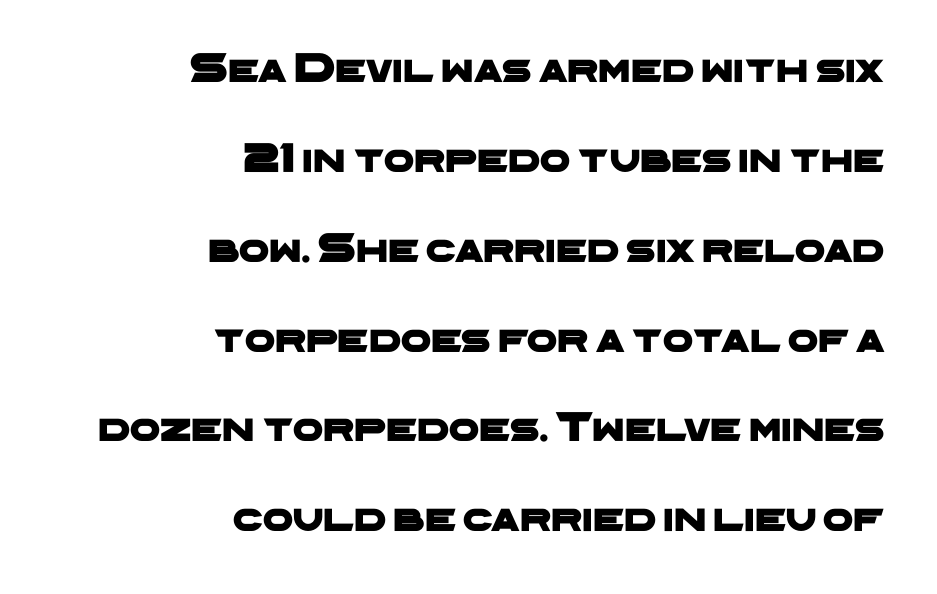
The image shows 43 px wide sans-serif type; set right-aligned, loose line spacing (2.09x), normal letter spacing, not underlined; low stroke contrast and a medium x-height.
